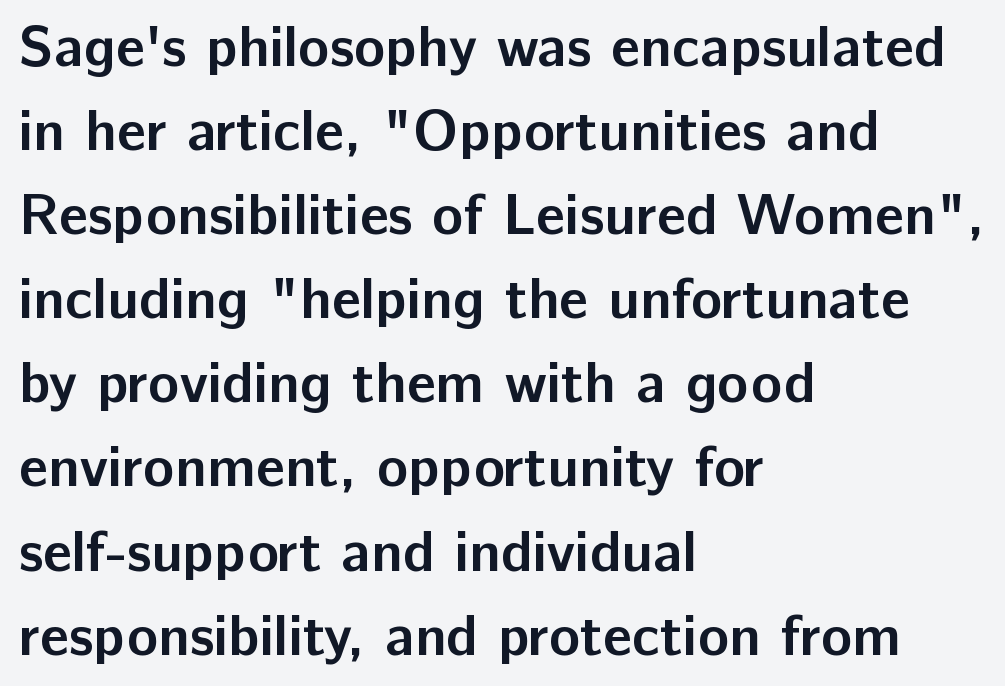
{"serif": "no", "italic": "no", "bold": "yes", "weight": "semibold", "width": "normal", "stroke_contrast": "low", "x_height": "medium", "monospaced": "no", "underline": "no", "align": "left", "line_spacing": "normal", "line_spacing_ratio": 1.45, "letter_spacing": "normal", "letter_spacing_em": 0.0, "glyph_px": 58}
